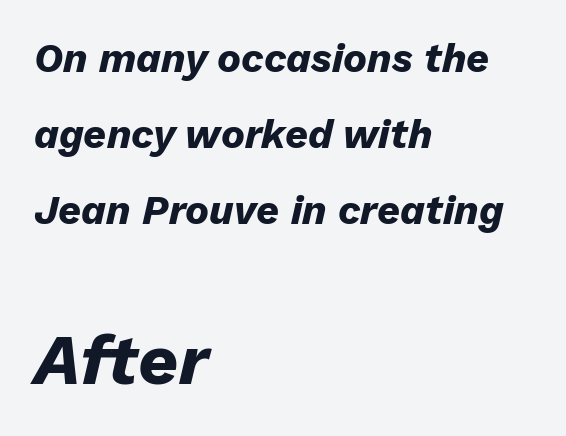
The image shows 70 px heavy type, italic (leaning right); set left-aligned, loose line spacing (1.9x), normal letter spacing, not underlined; the second (bottom) block is 1.75x larger; low stroke contrast and a medium x-height.
